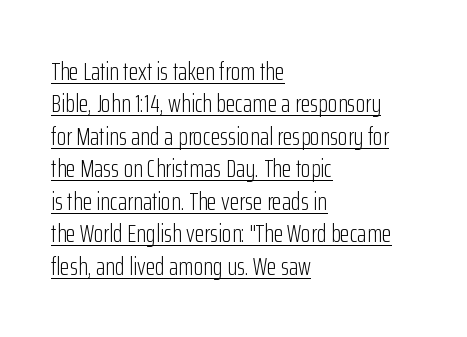
Weight class: somewhere from thin through regular. The passage shown stacks its lines at a standard gap. Casual observation: everything's shoved over to the left. Quick note: not italic, upright.
